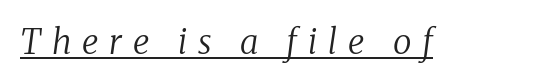
The image shows 34 px regular-weight serif type, italic (leaning right); set unusually wide letter spacing (+0.32 em), underlined; medium stroke contrast and a medium x-height.
